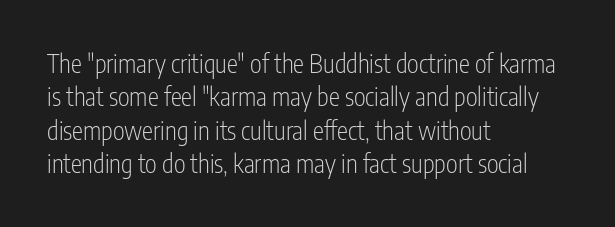
Q: Is the text bold? A: No.
Q: Is the text italic (slanted)? A: No, it is upright.
Q: Is the text underlined? A: No.
Q: How is the paragraph aligned? A: Left-aligned.
Q: Is the spacing between letters normal or unusually wide? A: Normal.
Q: Is the spacing between lines tight, normal or loose? A: Normal.
